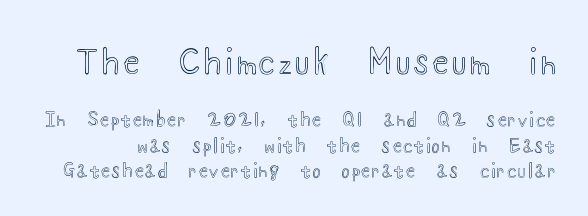
Q: Is the text italic (slanted)? A: No, it is upright.
Q: Is the text underlined? A: No.
Q: Is the spacing between lines tight, normal or loose? A: Normal.
Q: Which block of text is set in a larger size, the first (top) or the second (bottom)? A: The first (top) one.
Q: Width (condensed, normal, or wide)? A: Wide.
Q: x-height? A: Small.
Q: Monospaced? A: No.
